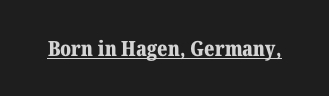
Emphasis is given by a line drawn under the lettering. Weight: bold. Honestly, the letter spacing is just normal — you wouldn't notice it. Is there any slant? The stems are plumb.
